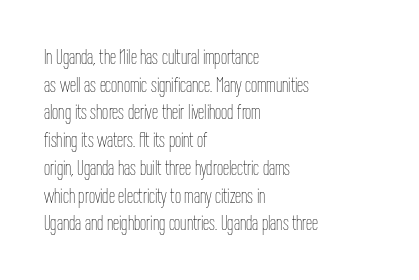
{"italic": "no", "bold": "no", "underline": "no", "align": "left", "line_spacing": "normal", "line_spacing_ratio": 1.26, "letter_spacing": "normal", "letter_spacing_em": 0.0, "glyph_px": 22}
